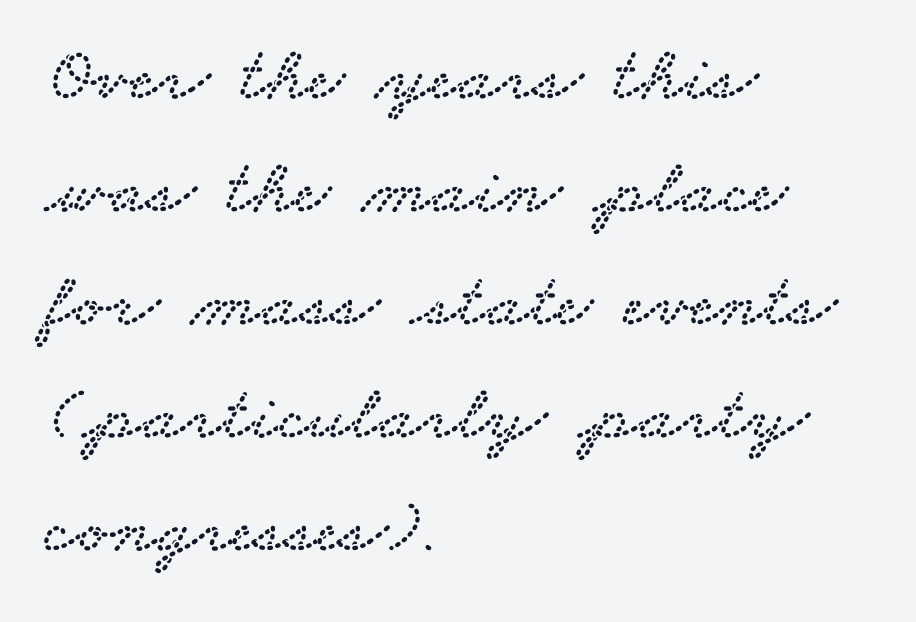
{"serif": "yes", "width": "wide", "stroke_contrast": "low", "x_height": "small", "monospaced": "no", "underline": "no", "align": "left", "line_spacing": "normal", "line_spacing_ratio": 1.45, "letter_spacing": "normal", "letter_spacing_em": 0.0, "glyph_px": 78}
